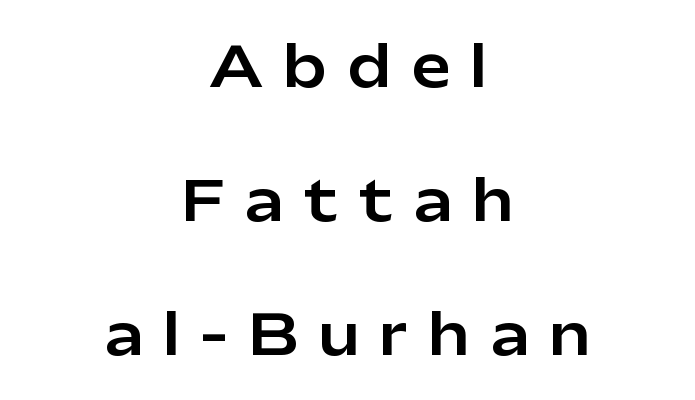
{"serif": "no", "italic": "no", "width": "normal", "stroke_contrast": "low", "x_height": "medium", "monospaced": "no", "underline": "no", "align": "center", "line_spacing": "loose", "line_spacing_ratio": 2.39, "letter_spacing": "wide", "letter_spacing_em": 0.38, "glyph_px": 56}
